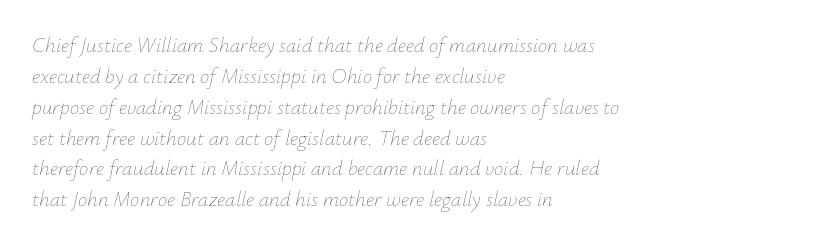
Q: Is the text bold? A: No.
Q: Is the text italic (slanted)? A: Yes, it leans right by about 12 degrees.
Q: Is the text underlined? A: No.
Q: How is the paragraph aligned? A: Left-aligned.
Q: Is the spacing between letters normal or unusually wide? A: Normal.
Q: Is the spacing between lines tight, normal or loose? A: Normal.
